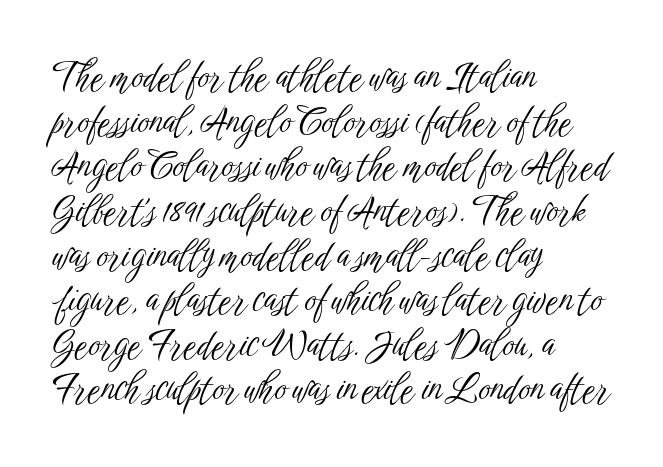
The image shows 36 px light, condensed sans-serif type; set left-aligned, line spacing 1.24x, normal letter spacing, not underlined; low stroke contrast and a medium x-height.
